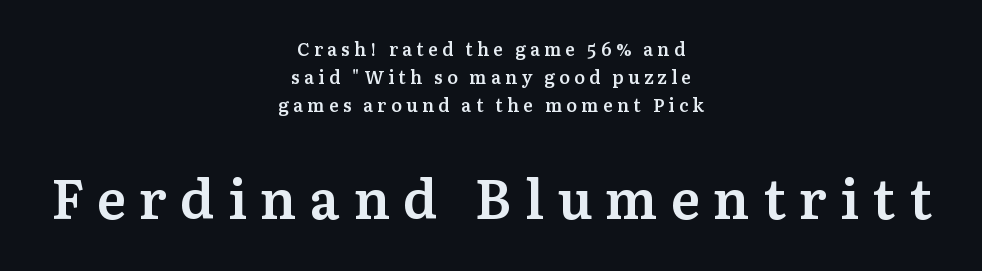
Note: smaller setting up top, larger setting below. Loose tracking; the words dissolve into strings of separated letters. I'd call this a serif setting — the letters wear small feet. Descender tails drop into unmarked territory. Posture: vertical.
